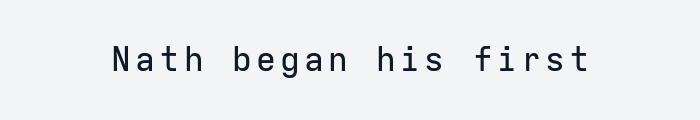
The image shows 33 px sans-serif type, upright, monospaced; set not underlined; low stroke contrast and a medium x-height.
